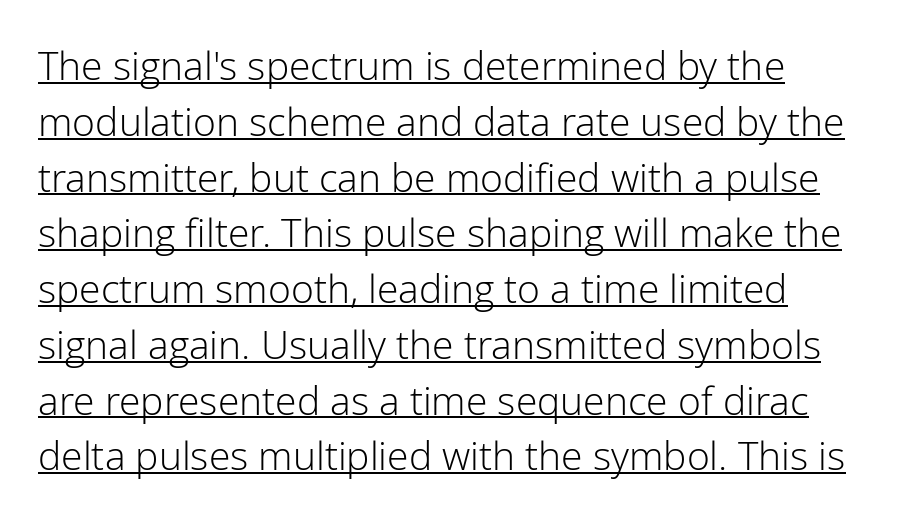
{"serif": "no", "italic": "no", "bold": "no", "weight": "light", "width": "normal", "stroke_contrast": "low", "x_height": "medium", "monospaced": "no", "underline": "yes", "align": "left", "line_spacing": "normal", "line_spacing_ratio": 1.43, "letter_spacing": "normal", "letter_spacing_em": 0.0, "glyph_px": 39}
